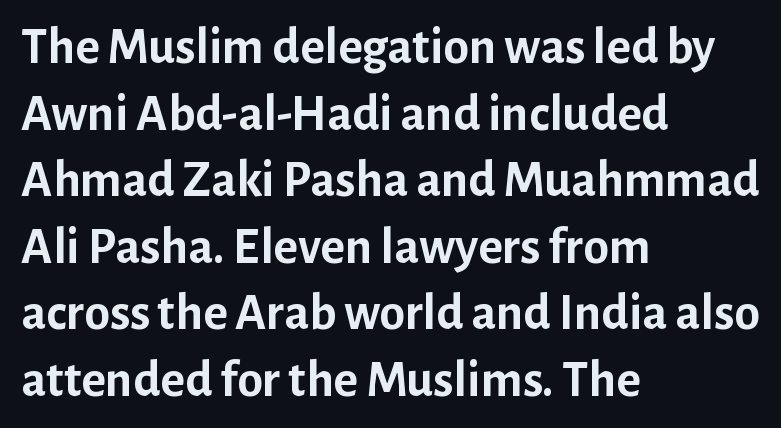
The image shows 52 px semibold sans-serif type, upright; set left-aligned, normal line spacing (1.28x), normal letter spacing, not underlined; low stroke contrast and a medium x-height.
